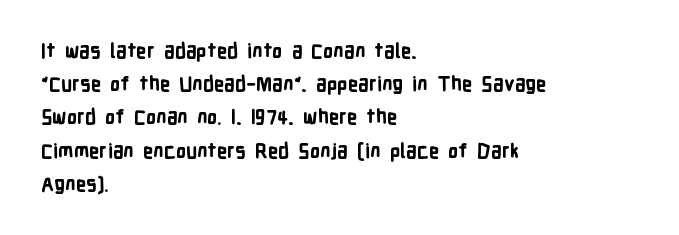
{"italic": "no", "bold": "yes", "underline": "no", "align": "left", "line_spacing": "normal", "line_spacing_ratio": 1.66, "letter_spacing": "normal", "letter_spacing_em": 0.0, "glyph_px": 20}
